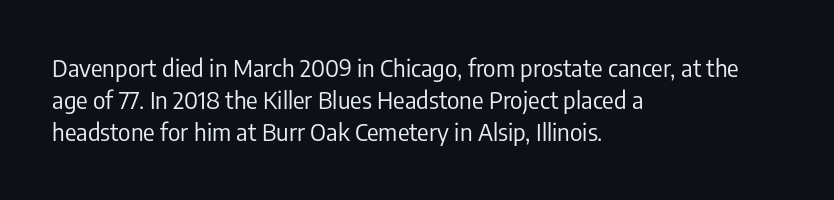
{"italic": "no", "bold": "no", "underline": "no", "align": "left", "line_spacing": "normal", "line_spacing_ratio": 1.34, "letter_spacing": "normal", "letter_spacing_em": 0.0, "glyph_px": 24}
